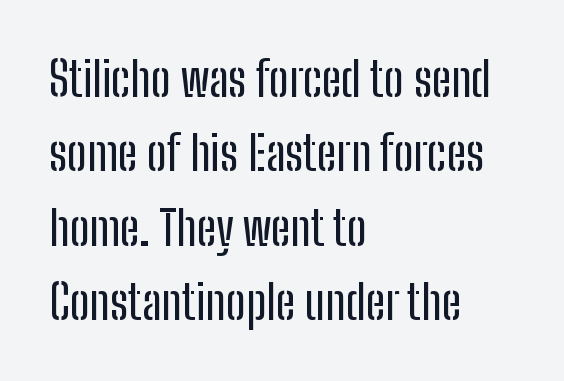
The image shows 48 px condensed sans-serif type, upright; set left-aligned, normal line spacing (1.55x), normal letter spacing, not underlined; low stroke contrast and a medium x-height.
